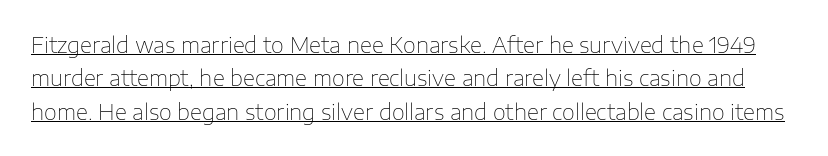
Look at the tracking — it's just the regular setting, nothing added. Vertical stems look standard width or narrower in stroke. A typesetter would call this leading conventional body-copy spacing. Designer's note — italics off, roman on. Quick note: underline on.
